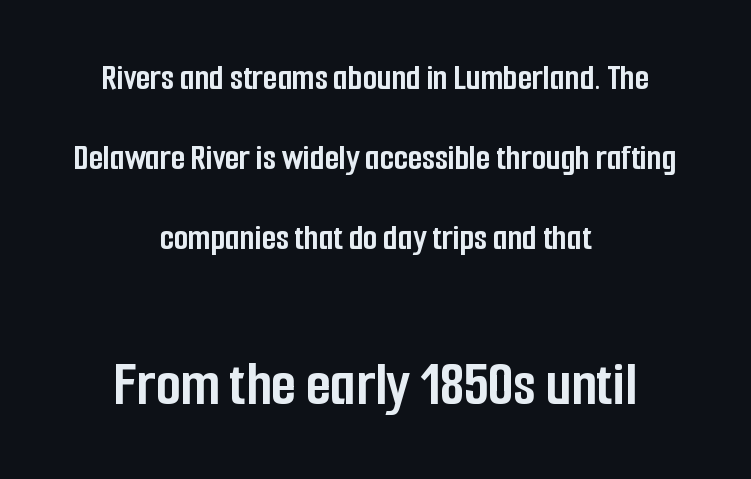
{"serif": "no", "italic": "no", "bold": "yes", "weight": "semibold", "width": "condensed", "stroke_contrast": "low", "x_height": "medium", "monospaced": "no", "underline": "no", "align": "center", "line_spacing": "loose", "line_spacing_ratio": 2.16, "letter_spacing": "normal", "letter_spacing_em": 0.0, "larger_block": "second", "size_ratio": 1.73, "glyph_px": 64}
